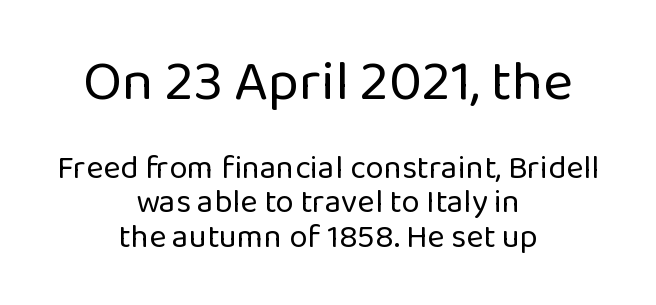
A bare baseline throughout the passage. Stem width sits at or under what a default text font uses. Nope, no serifs anywhere on these letters. Visually the block forms a symmetrical silhouette, jagged on both flanks. Rows of type sit shoulder to shoulder in the vertical direction. A student would notice the top passage is typeset larger than what follows.
